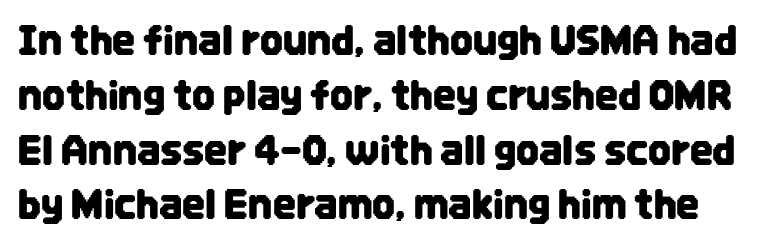
{"serif": "no", "italic": "no", "width": "condensed", "stroke_contrast": "low", "x_height": "large", "monospaced": "no", "underline": "no", "line_spacing": "normal", "line_spacing_ratio": 1.37, "letter_spacing": "normal", "letter_spacing_em": 0.0, "glyph_px": 40}
